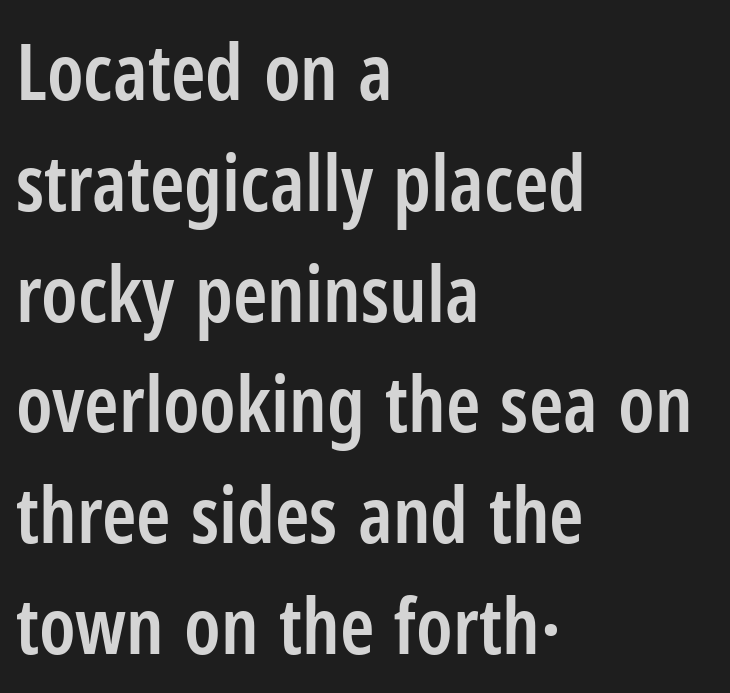
The lettering stays uniformly vertical, giving the passage a roman look. One-word summary of the alignment: left. Is the type bold? Partly — it's a semibold, heavier than regular but not fully bold. The type is set solid horizontally, with unmodified tracking.
